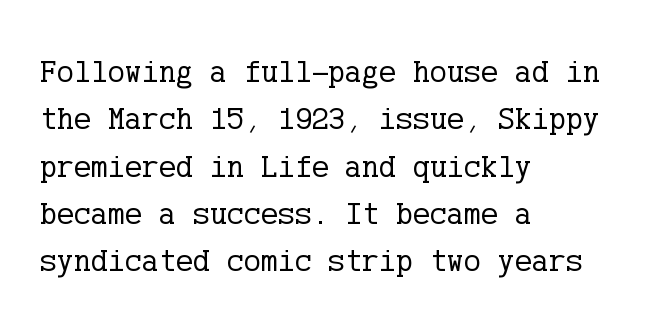
The image shows 32 px regular-weight serif type, upright; set left-aligned, normal line spacing (1.48x), normal letter spacing, not underlined; low stroke contrast and a medium x-height.
